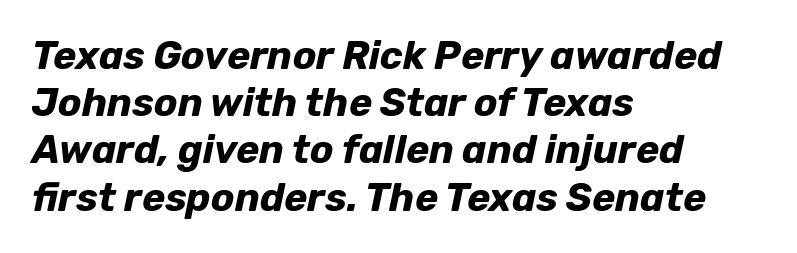
Q: Is the text bold? A: Yes.
Q: Is the text italic (slanted)? A: Yes, it leans right by about 12 degrees.
Q: Is the text underlined? A: No.
Q: How is the paragraph aligned? A: Left-aligned.
Q: Is the spacing between letters normal or unusually wide? A: Normal.
Q: Width (condensed, normal, or wide)? A: Normal.
Q: Stroke contrast? A: Low.
Q: x-height? A: Medium.
Q: Monospaced? A: No.
